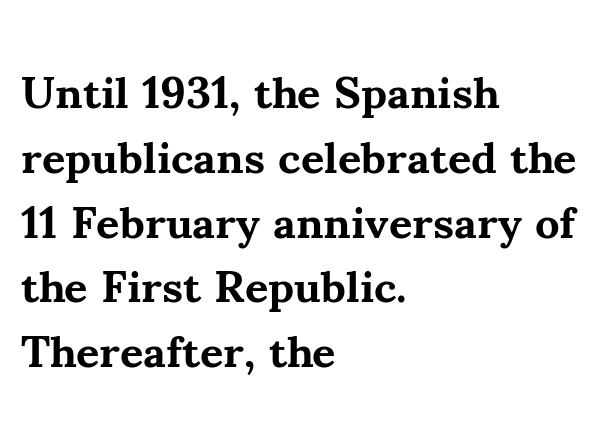
Q: Is the text bold? A: Yes.
Q: Is the text italic (slanted)? A: No, it is upright.
Q: Is the typeface a serif or a sans-serif typeface? A: Serif.
Q: Is the text underlined? A: No.
Q: How is the paragraph aligned? A: Left-aligned.
Q: Is the spacing between letters normal or unusually wide? A: Normal.
Q: Is the spacing between lines tight, normal or loose? A: Normal.
Q: Width (condensed, normal, or wide)? A: Normal.
Q: Stroke contrast? A: Medium.
Q: x-height? A: Small.
Q: Monospaced? A: No.
